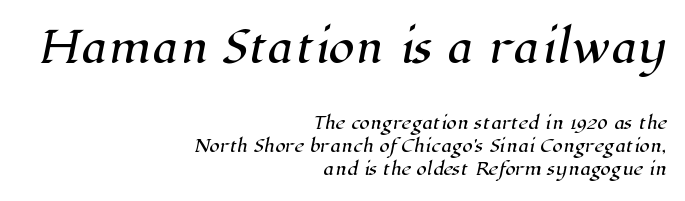
Q: Is the typeface a serif or a sans-serif typeface? A: Serif.
Q: Is the text underlined? A: No.
Q: How is the paragraph aligned? A: Right-aligned.
Q: Is the spacing between letters normal or unusually wide? A: Normal.
Q: Is the spacing between lines tight, normal or loose? A: Normal.
Q: Which block of text is set in a larger size, the first (top) or the second (bottom)? A: The first (top) one.
Q: Width (condensed, normal, or wide)? A: Normal.
Q: Stroke contrast? A: High.
Q: x-height? A: Medium.
Q: Monospaced? A: No.
